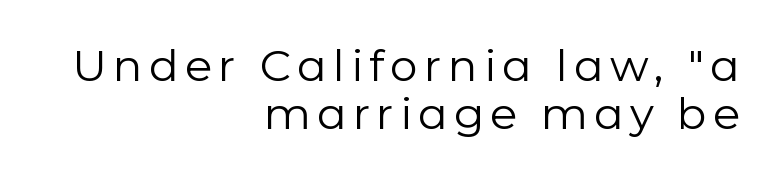
{"serif": "no", "italic": "no", "bold": "no", "weight": "regular", "width": "normal", "stroke_contrast": "low", "x_height": "medium", "monospaced": "no", "underline": "no", "align": "right", "line_spacing": "tight", "line_spacing_ratio": 1.1, "glyph_px": 44}
